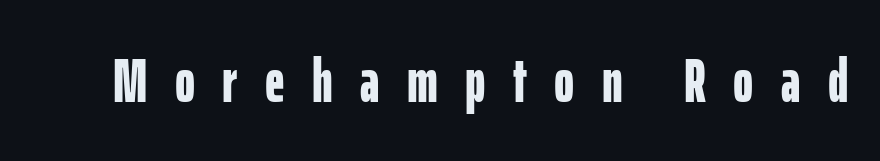
The image shows 61 px bold, condensed sans-serif type, upright; set unusually wide letter spacing (+0.45 em), not underlined; low stroke contrast and a medium x-height.
